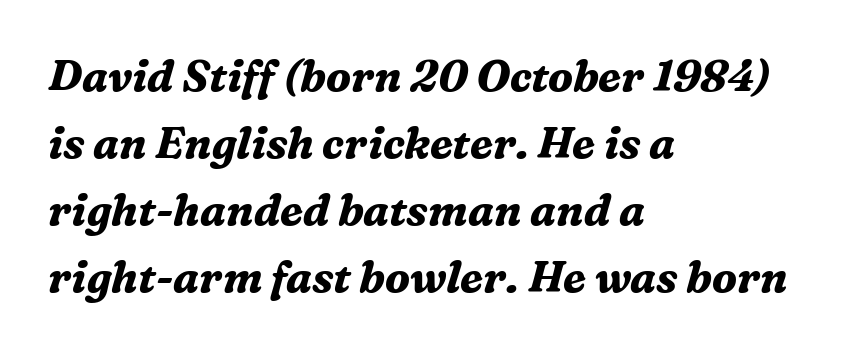
{"serif": "yes", "italic": "yes", "lean": "right", "slant_degrees": 16, "bold": "yes", "weight": "bold", "width": "normal", "stroke_contrast": "medium", "x_height": "medium", "monospaced": "no", "underline": "no", "align": "left", "line_spacing": "normal", "line_spacing_ratio": 1.56, "letter_spacing": "normal", "letter_spacing_em": 0.0, "glyph_px": 43}
